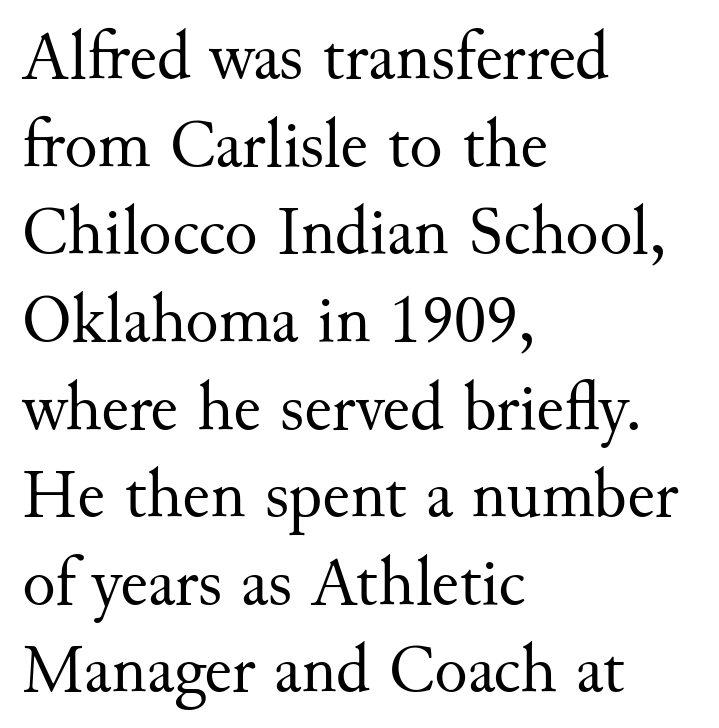
Q: Is the text bold? A: No.
Q: Is the text italic (slanted)? A: No, it is upright.
Q: Is the typeface a serif or a sans-serif typeface? A: Serif.
Q: Is the text underlined? A: No.
Q: How is the paragraph aligned? A: Left-aligned.
Q: Is the spacing between letters normal or unusually wide? A: Normal.
Q: Is the spacing between lines tight, normal or loose? A: Normal.
Q: Width (condensed, normal, or wide)? A: Normal.
Q: Stroke contrast? A: Medium.
Q: x-height? A: Small.
Q: Monospaced? A: No.
